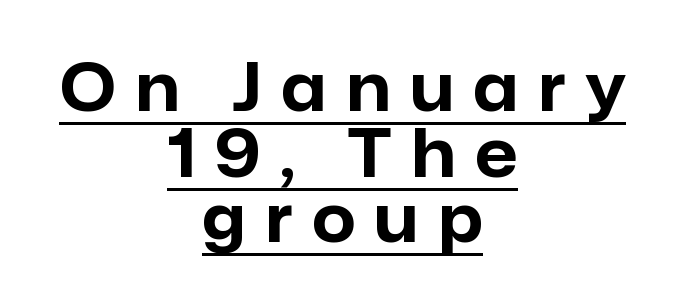
The image shows 67 px bold sans-serif type, upright; set centered, tight line spacing (0.98x), unusually wide letter spacing (+0.29 em), underlined; low stroke contrast and a medium x-height.
